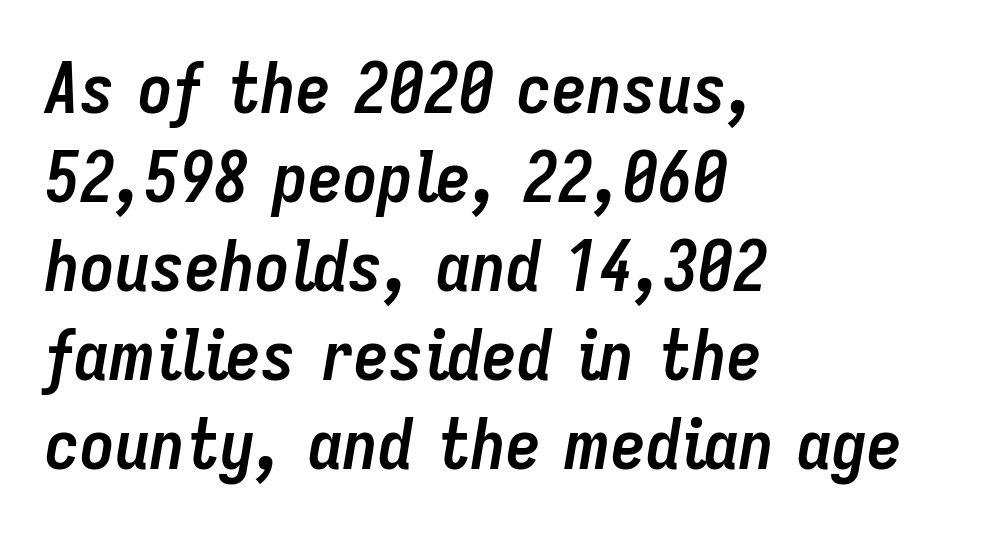
What stands out about the letter spacing? Nothing — it is the standard amount. Is the block centered? No — it sits flush against the left margin. When letters slant like this, we call the style italic. Character widths vary here, with narrow letters taking less room than wide ones. The foot of each line stays bare and open.
